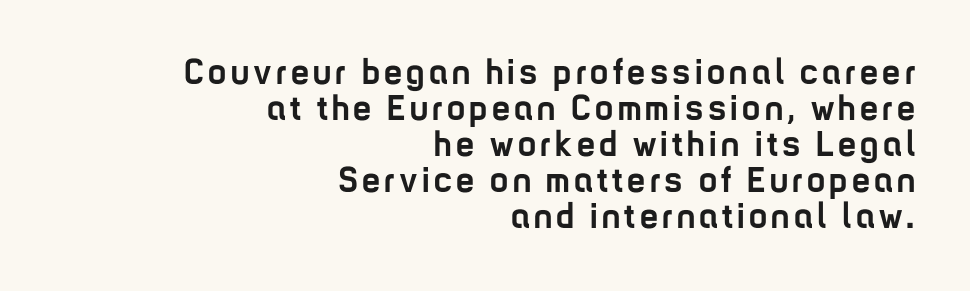
Note: no serifs on the glyphs. Vertical strokes here are truly vertical. Spacing verdict: proportional, widths tailored to each character. On the weight axis this lands at bold, roughly 700.
